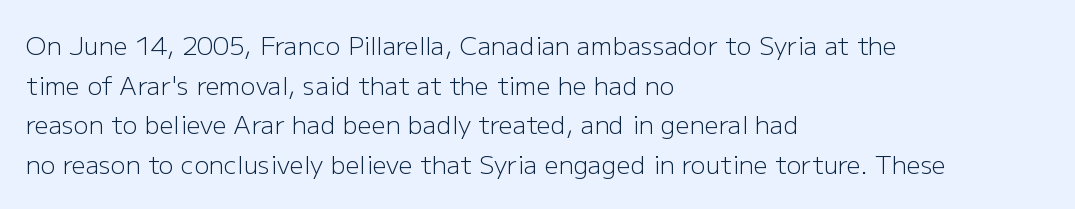
{"italic": "no", "bold": "no", "underline": "no", "align": "left", "line_spacing": "normal", "line_spacing_ratio": 1.59, "letter_spacing": "normal", "letter_spacing_em": 0.0, "glyph_px": 25}
